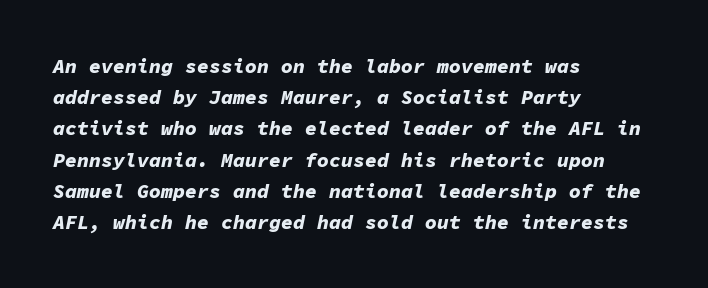
This is heavy type, rendered in bold. The glyphs look as if they've been sheared to an angle. In CSS terms this would be text-align: left. Plain, unruled lines of type. The line texture is even and compact thanks to regular tracking.
